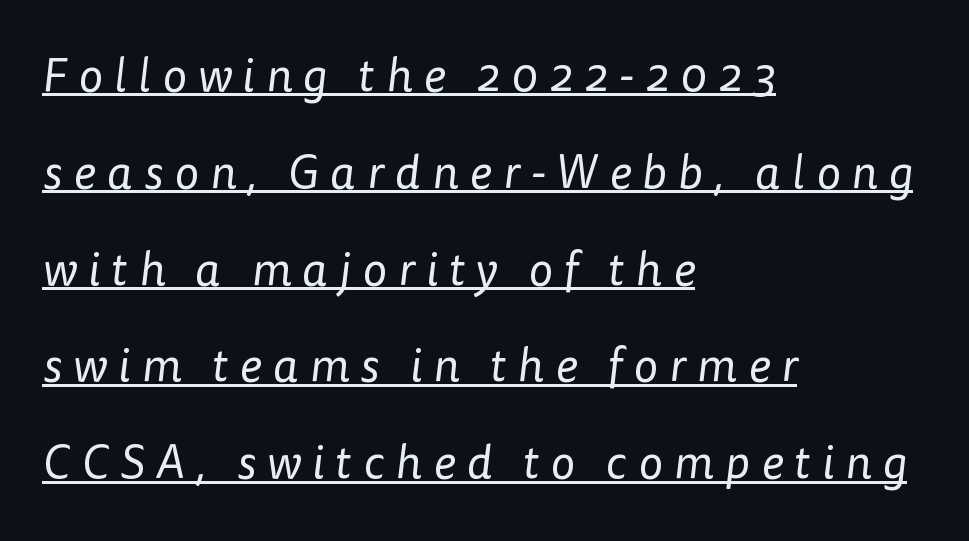
The image shows 47 px regular-weight sans-serif type; set left-aligned, loose line spacing (2.06x), unusually wide letter spacing (+0.24 em), underlined; low stroke contrast and a medium x-height.
